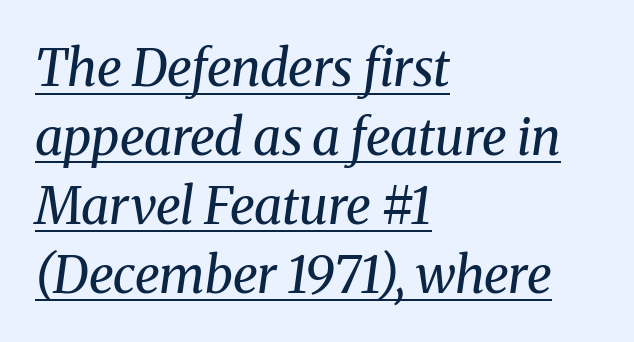
{"serif": "yes", "italic": "yes", "lean": "right", "slant_degrees": 8, "bold": "no", "weight": "regular", "width": "normal", "stroke_contrast": "medium", "x_height": "medium", "monospaced": "no", "underline": "yes", "align": "left", "line_spacing": "normal", "line_spacing_ratio": 1.35, "letter_spacing": "normal", "letter_spacing_em": 0.0, "glyph_px": 51}
